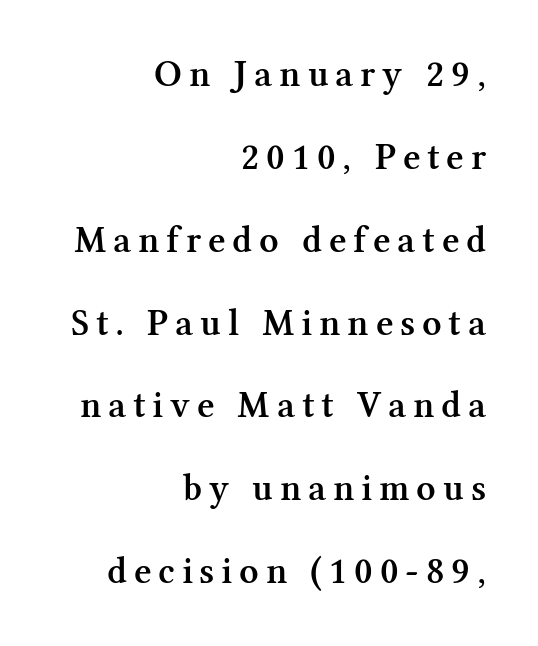
The words here are not underlined. Horizontally, the lines are justified to the trailing edge only. Regarding serifs, this sample has them. The rendering uses natural spacing where letterforms have individual widths. No italicization has been applied; the sample stays upright. The typesetting leans somewhat heavy: a semibold.
